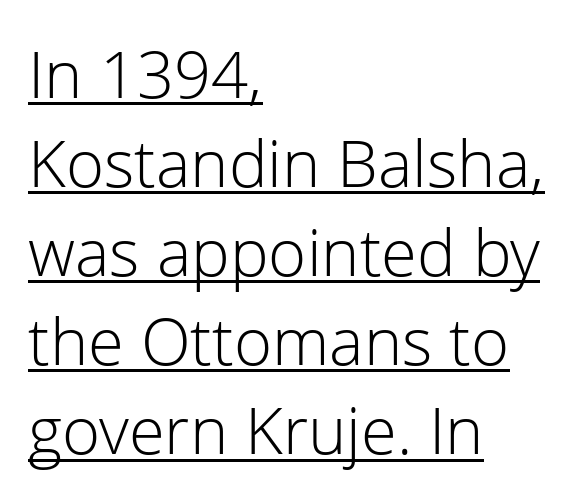
The image shows 65 px light sans-serif type, upright; set left-aligned, normal line spacing (1.37x), normal letter spacing, underlined; low stroke contrast and a medium x-height.
